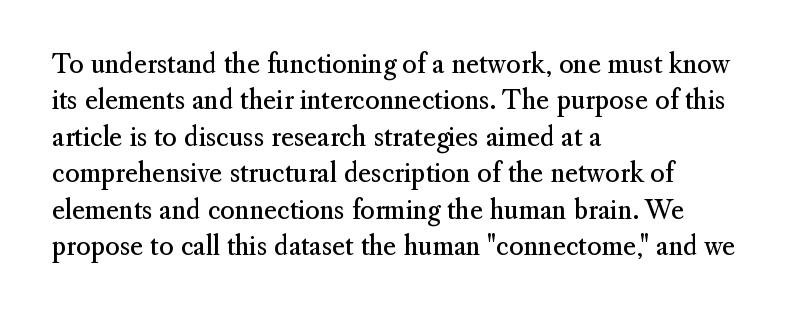
In terms of posture, this sample is upright. The passage shown has conventional tracking throughout. The zone under the glyphs is completely vacant. The lines are quadded left. These glyphs show unthickened strokes, regular width or finer. Rows of type keep a routine distance in the vertical direction.
